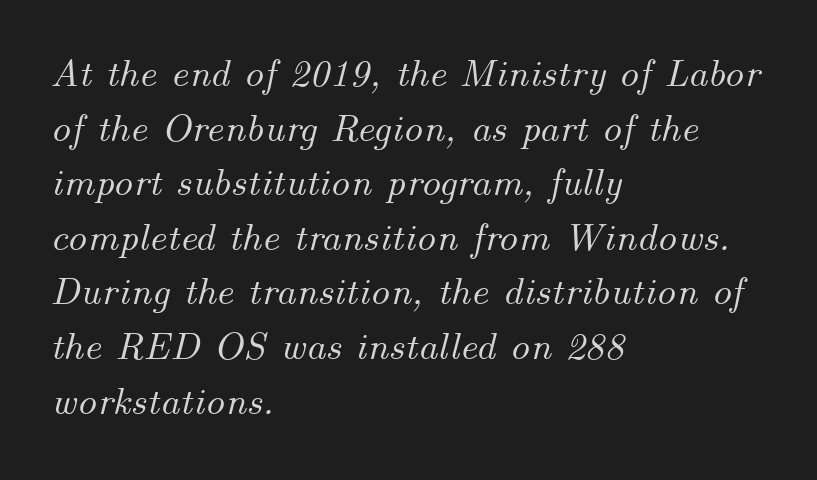
Q: Is the text italic (slanted)? A: Yes, it leans right by about 14 degrees.
Q: Is the text underlined? A: No.
Q: How is the paragraph aligned? A: Left-aligned.
Q: Is the spacing between letters normal or unusually wide? A: Normal.
Q: Is the spacing between lines tight, normal or loose? A: Normal.
Q: Width (condensed, normal, or wide)? A: Normal.
Q: Stroke contrast? A: Medium.
Q: x-height? A: Small.
Q: Monospaced? A: No.
